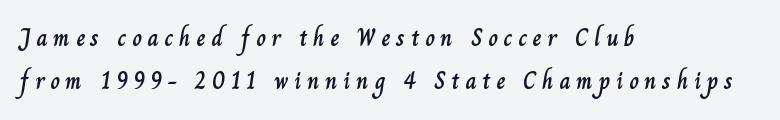
Type without underlining. The typesetter chose a ragged-right arrangement here. Each word looks stretched out because of the extra space between its letters.
